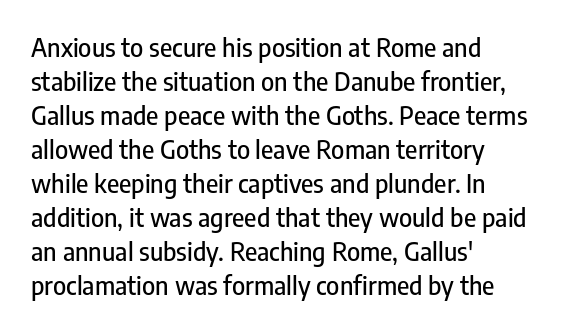
These lines were composed using upright roman letters. Line beginnings align vertically; line endings do not. Quick note: underline off. Nobody touched the tracking dial on this one. Leading matches the norm, producing a regular column.
